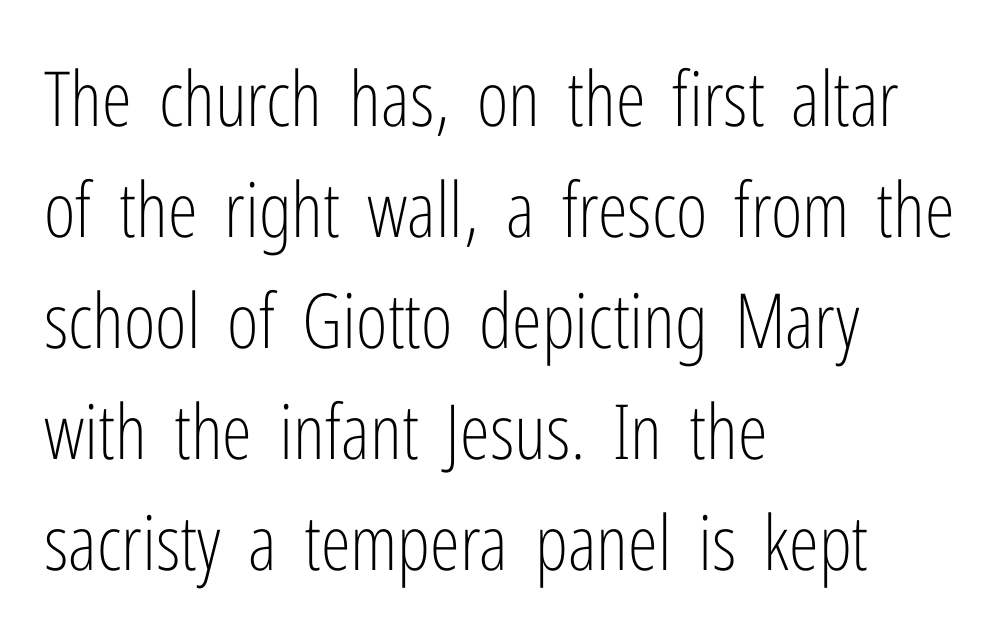
Q: Is the text bold? A: No.
Q: Is the text italic (slanted)? A: No, it is upright.
Q: Is the typeface a serif or a sans-serif typeface? A: Sans-serif.
Q: Is the text underlined? A: No.
Q: How is the paragraph aligned? A: Left-aligned.
Q: Is the spacing between letters normal or unusually wide? A: Normal.
Q: Is the spacing between lines tight, normal or loose? A: Normal.
Q: Width (condensed, normal, or wide)? A: Condensed.
Q: Stroke contrast? A: Low.
Q: x-height? A: Medium.
Q: Monospaced? A: No.
